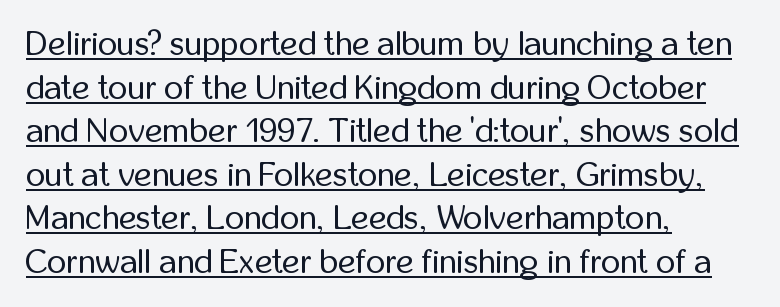
The image shows 34 px regular-weight, condensed sans-serif type, upright; set left-aligned, normal line spacing (1.28x), normal letter spacing, underlined; low stroke contrast and a medium x-height.
